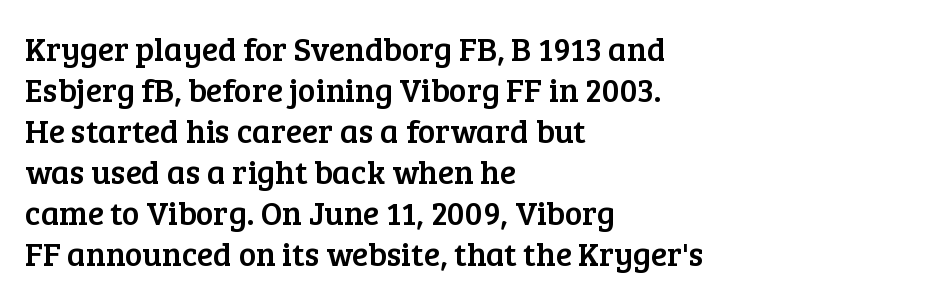
Q: Is the text italic (slanted)? A: No, it is upright.
Q: Is the typeface a serif or a sans-serif typeface? A: Serif.
Q: Is the text underlined? A: No.
Q: How is the paragraph aligned? A: Left-aligned.
Q: Is the spacing between letters normal or unusually wide? A: Normal.
Q: Width (condensed, normal, or wide)? A: Normal.
Q: Stroke contrast? A: Low.
Q: x-height? A: Medium.
Q: Monospaced? A: No.
